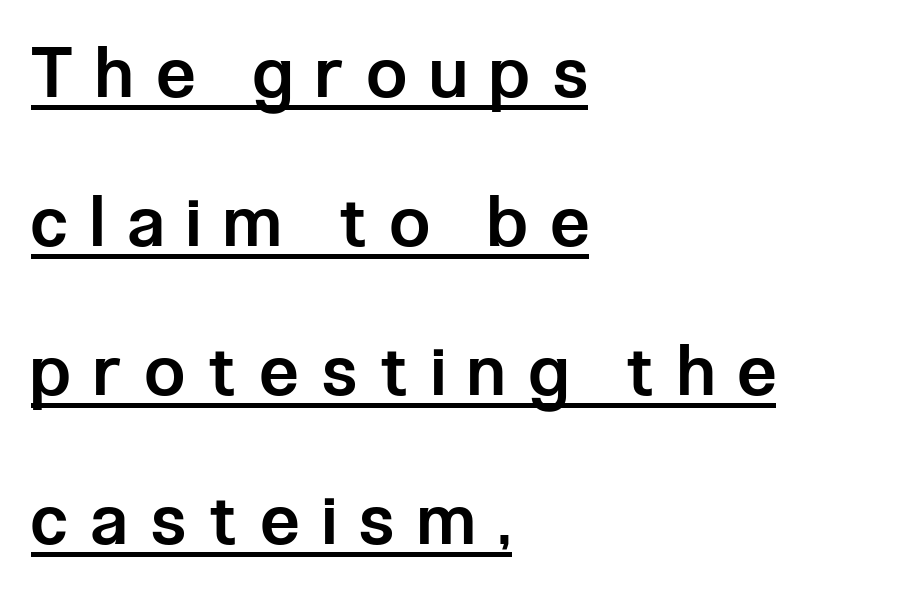
Q: Is the text bold? A: Semi-bold.
Q: Is the text italic (slanted)? A: No, it is upright.
Q: Is the typeface a serif or a sans-serif typeface? A: Sans-serif.
Q: Is the text underlined? A: Yes.
Q: How is the paragraph aligned? A: Left-aligned.
Q: Is the spacing between letters normal or unusually wide? A: Unusually wide.
Q: Is the spacing between lines tight, normal or loose? A: Loose.
Q: Width (condensed, normal, or wide)? A: Condensed.
Q: Stroke contrast? A: Low.
Q: x-height? A: Medium.
Q: Monospaced? A: No.
